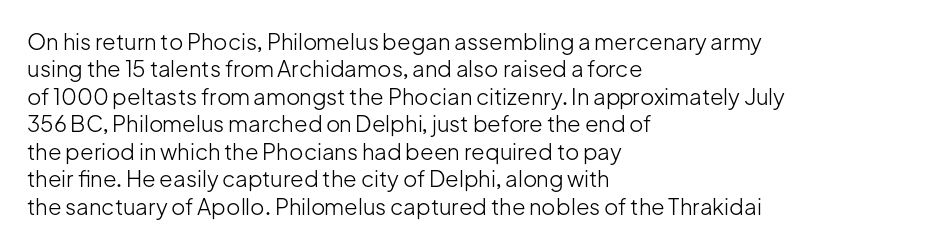
Q: Is the text bold? A: No.
Q: Is the text italic (slanted)? A: No, it is upright.
Q: Is the text underlined? A: No.
Q: How is the paragraph aligned? A: Left-aligned.
Q: Is the spacing between letters normal or unusually wide? A: Normal.
Q: Is the spacing between lines tight, normal or loose? A: Normal.
